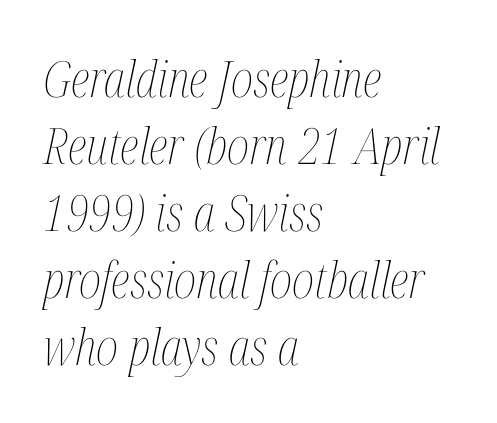
Q: Is the text bold? A: No.
Q: Is the text italic (slanted)? A: Yes, it leans right by about 12 degrees.
Q: Is the text underlined? A: No.
Q: How is the paragraph aligned? A: Left-aligned.
Q: Is the spacing between letters normal or unusually wide? A: Normal.
Q: Is the spacing between lines tight, normal or loose? A: Normal.
Q: Width (condensed, normal, or wide)? A: Condensed.
Q: Stroke contrast? A: Medium.
Q: x-height? A: Medium.
Q: Monospaced? A: No.
